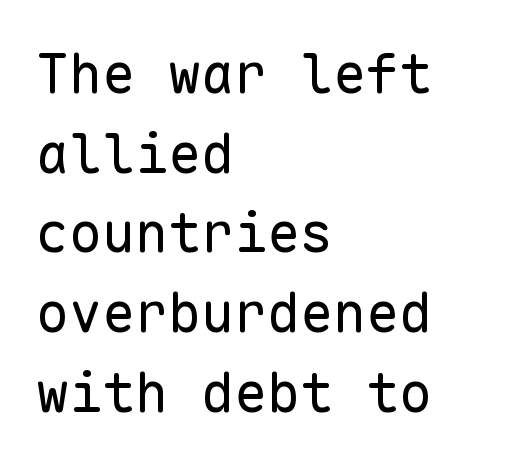
The image shows 55 px regular-weight sans-serif type, upright, monospaced; set left-aligned, normal line spacing (1.45x), normal letter spacing, not underlined; low stroke contrast and a medium x-height.
